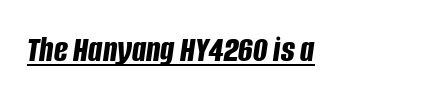
Q: Is the text bold? A: Yes.
Q: Is the text italic (slanted)? A: Yes, it leans right by about 8 degrees.
Q: Is the text underlined? A: Yes.
Q: How is the paragraph aligned? A: Left-aligned.
Q: Is the spacing between letters normal or unusually wide? A: Normal.
Q: Width (condensed, normal, or wide)? A: Condensed.
Q: Stroke contrast? A: Low.
Q: x-height? A: Large.
Q: Monospaced? A: No.
